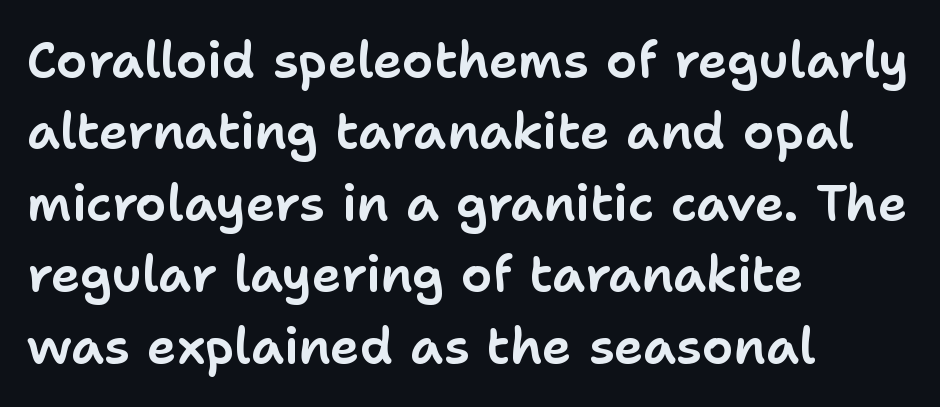
The image shows 50 px sans-serif type, upright; set left-aligned, normal line spacing (1.43x), normal letter spacing, not underlined; low stroke contrast and a medium x-height.
